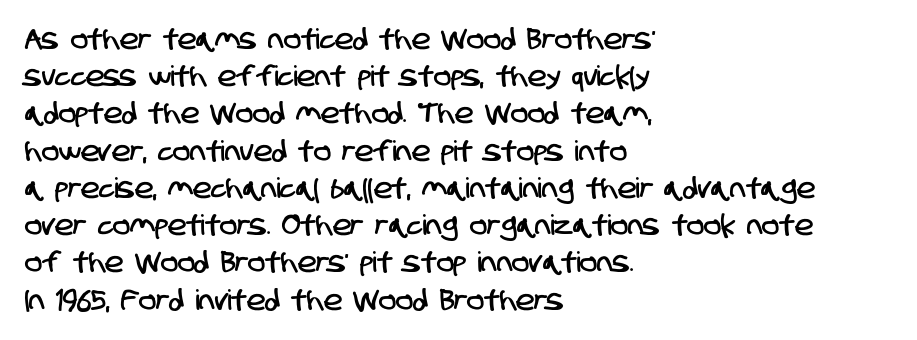
The image shows 28 px condensed sans-serif type; set left-aligned, normal line spacing (1.33x), normal letter spacing, not underlined; low stroke contrast and a large x-height.
